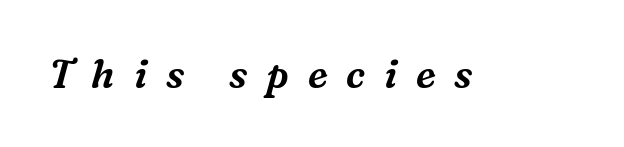
The image shows 39 px serif type, italic (leaning right); set unusually wide letter spacing (+0.48 em), not underlined; medium stroke contrast and a medium x-height.
